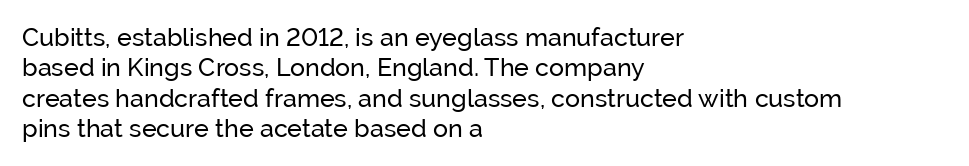
{"italic": "no", "bold": "no", "underline": "no", "align": "left", "line_spacing_ratio": 1.22, "letter_spacing": "normal", "letter_spacing_em": 0.0, "glyph_px": 25}
